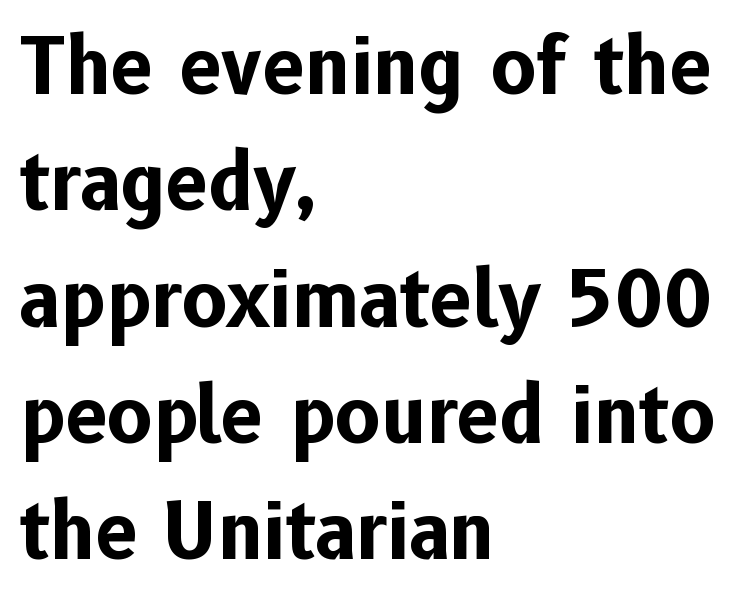
Q: Is the text bold? A: Yes.
Q: Is the text italic (slanted)? A: No, it is upright.
Q: Is the typeface a serif or a sans-serif typeface? A: Sans-serif.
Q: Is the text underlined? A: No.
Q: How is the paragraph aligned? A: Left-aligned.
Q: Is the spacing between letters normal or unusually wide? A: Normal.
Q: Is the spacing between lines tight, normal or loose? A: Normal.
Q: Width (condensed, normal, or wide)? A: Normal.
Q: Stroke contrast? A: Low.
Q: x-height? A: Medium.
Q: Monospaced? A: No.
